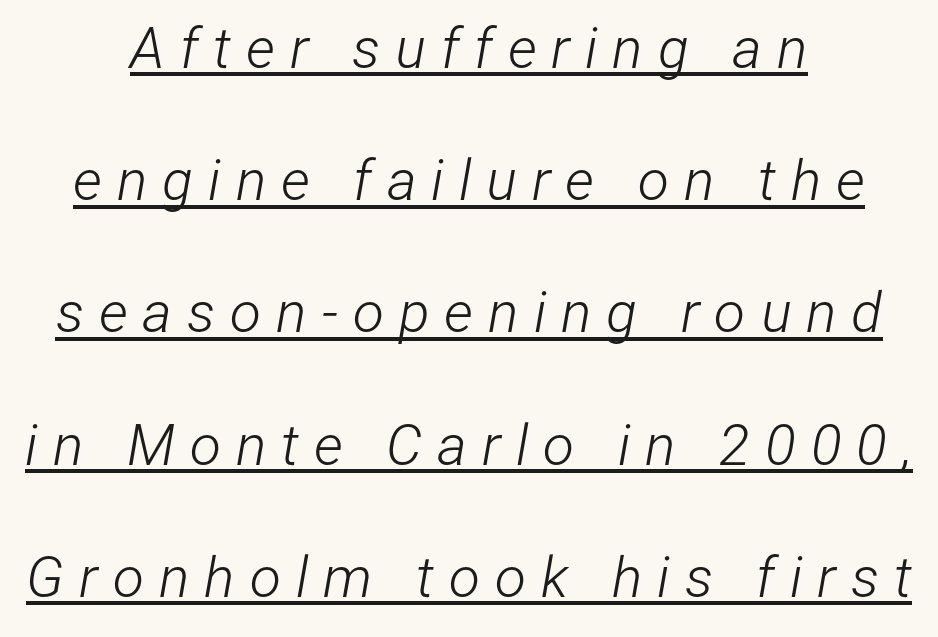
The image shows 57 px light, condensed type, italic (leaning right); set centered, loose line spacing (2.32x), unusually wide letter spacing (+0.26 em), underlined; low stroke contrast and a medium x-height.
